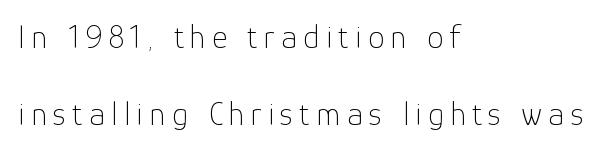
{"serif": "no", "italic": "no", "bold": "no", "weight": "thin", "width": "normal", "stroke_contrast": "low", "x_height": "medium", "monospaced": "no", "underline": "no", "align": "left", "line_spacing": "loose", "line_spacing_ratio": 2.32, "glyph_px": 33}
